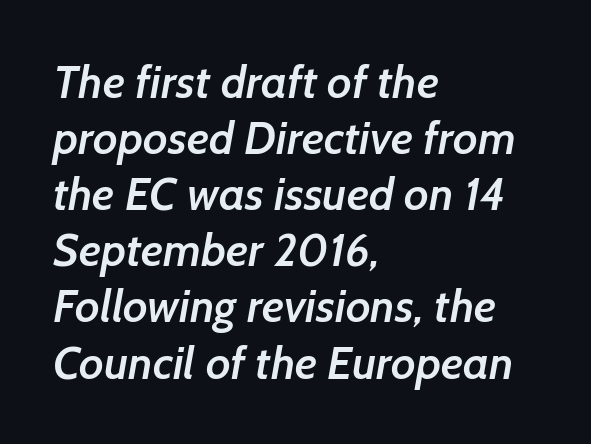
{"serif": "no", "bold": "semi", "weight": "semibold", "width": "normal", "stroke_contrast": "low", "x_height": "medium", "monospaced": "no", "underline": "no", "align": "left", "line_spacing_ratio": 1.22, "letter_spacing": "normal", "letter_spacing_em": 0.0, "glyph_px": 46}
